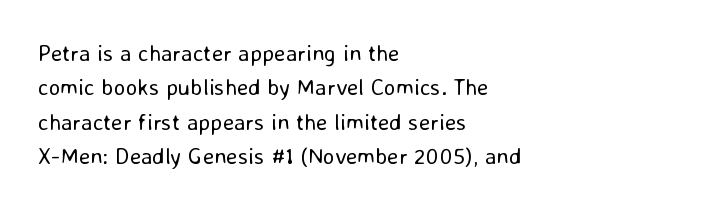
The image shows 23 px text type, upright; set left-aligned, normal line spacing (1.5x), normal letter spacing, not underlined.
